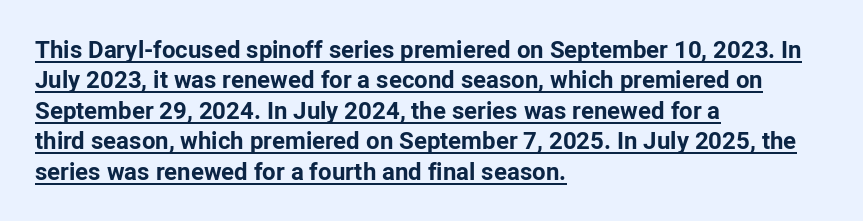
In terms of letterspacing, this is plain default setting. Line spacing here is normal. The glyphs have the mass of a bold cut. Horizontal alignment here is leftward, the default for most running prose. When letters stand straight like this, we call the style roman or upright.
